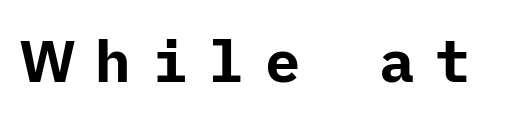
Q: Is the text bold? A: Yes.
Q: Is the text italic (slanted)? A: No, it is upright.
Q: Is the typeface a serif or a sans-serif typeface? A: Sans-serif.
Q: Is the text underlined? A: No.
Q: Is the spacing between letters normal or unusually wide? A: Unusually wide.
Q: Width (condensed, normal, or wide)? A: Normal.
Q: Stroke contrast? A: Low.
Q: x-height? A: Medium.
